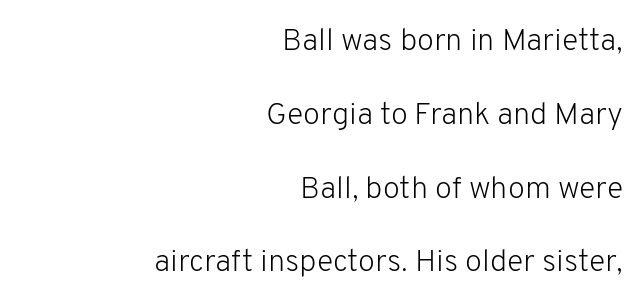
The image shows 31 px light sans-serif type, upright; set right-aligned, loose line spacing (2.38x), normal letter spacing, not underlined; low stroke contrast and a medium x-height.
